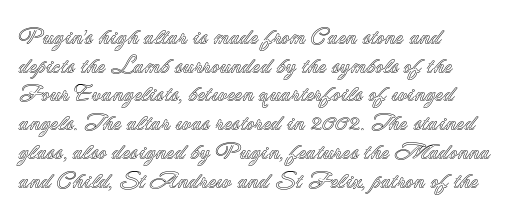
The letters sit at their default tracking, neither squeezed nor spread. The space between consecutive lines is moderate. This sample is left-justified, so line endings fall wherever the words run out. The string is rendered with underlining switched off.
